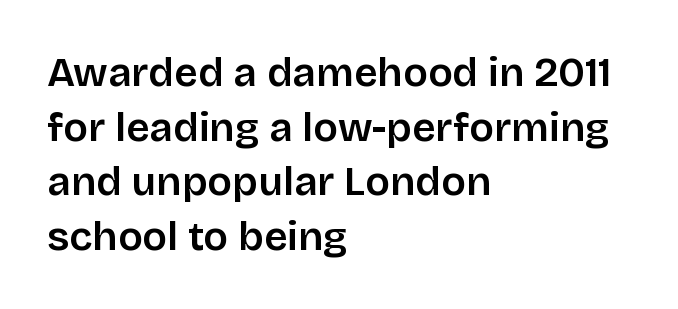
Q: Is the text bold? A: Semi-bold.
Q: Is the text italic (slanted)? A: No, it is upright.
Q: Is the typeface a serif or a sans-serif typeface? A: Sans-serif.
Q: Is the text underlined? A: No.
Q: How is the paragraph aligned? A: Left-aligned.
Q: Is the spacing between letters normal or unusually wide? A: Normal.
Q: Is the spacing between lines tight, normal or loose? A: Normal.
Q: Width (condensed, normal, or wide)? A: Normal.
Q: Stroke contrast? A: Low.
Q: x-height? A: Large.
Q: Monospaced? A: No.
